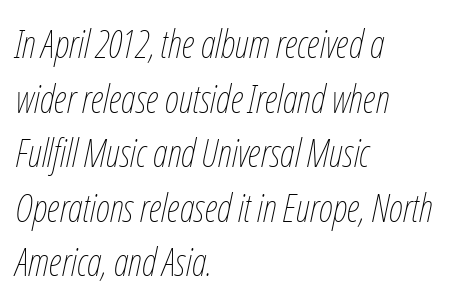
Q: Is the text bold? A: No.
Q: Is the text italic (slanted)? A: Yes, it leans right by about 12 degrees.
Q: Is the text underlined? A: No.
Q: How is the paragraph aligned? A: Left-aligned.
Q: Is the spacing between letters normal or unusually wide? A: Normal.
Q: Is the spacing between lines tight, normal or loose? A: Normal.
Q: Width (condensed, normal, or wide)? A: Condensed.
Q: Stroke contrast? A: Low.
Q: x-height? A: Medium.
Q: Monospaced? A: No.
